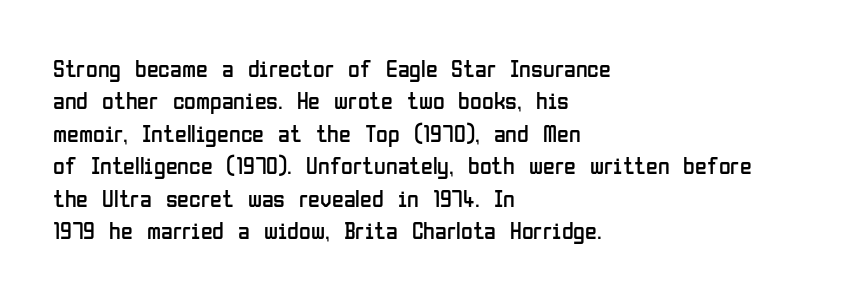
Q: Is the text bold? A: No.
Q: Is the text italic (slanted)? A: No, it is upright.
Q: Is the text underlined? A: No.
Q: How is the paragraph aligned? A: Left-aligned.
Q: Is the spacing between letters normal or unusually wide? A: Normal.
Q: Is the spacing between lines tight, normal or loose? A: Normal.
